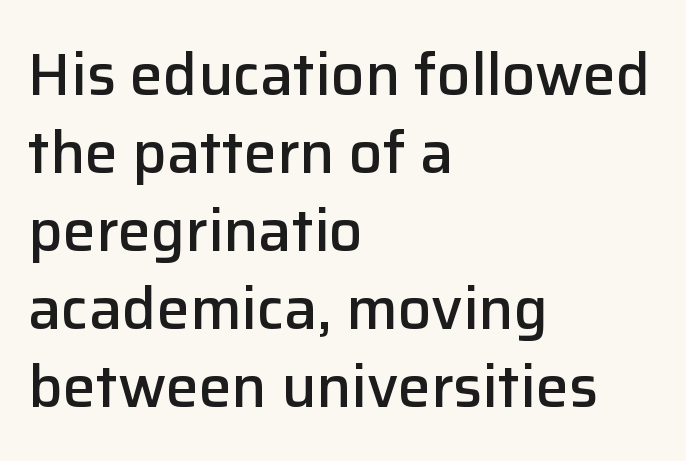
The image shows 59 px semibold sans-serif type, upright; set left-aligned, normal line spacing (1.32x), normal letter spacing, not underlined; low stroke contrast and a medium x-height.
